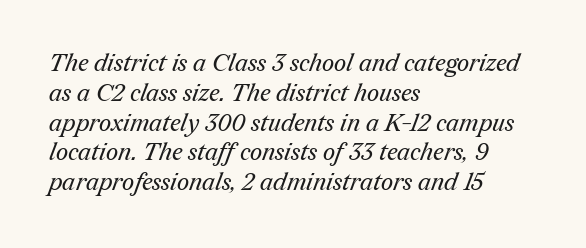
Q: Is the text bold? A: No.
Q: Is the text underlined? A: No.
Q: How is the paragraph aligned? A: Left-aligned.
Q: Is the spacing between letters normal or unusually wide? A: Normal.
